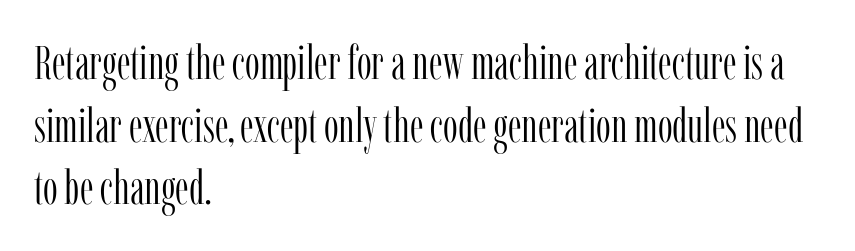
{"serif": "yes", "italic": "no", "bold": "no", "weight": "light", "width": "condensed", "stroke_contrast": "low", "x_height": "medium", "monospaced": "no", "underline": "no", "align": "left", "line_spacing": "normal", "line_spacing_ratio": 1.33, "letter_spacing": "normal", "letter_spacing_em": 0.0, "glyph_px": 47}
